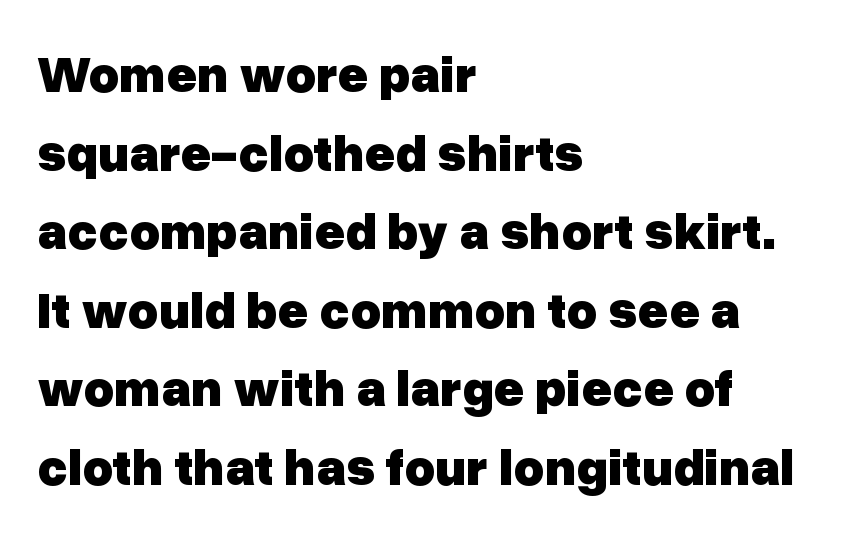
I'd call this a sans setting — the letters go barefoot. Heavy-handed strokes throughout: this text is bold. This sample has the flowing, uneven cadence of proportional lettering. Type without underlining.
